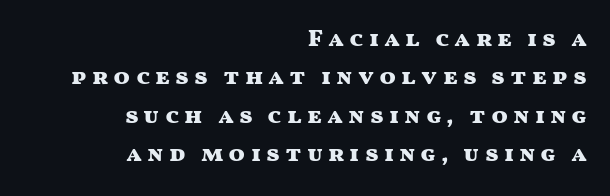
{"italic": "no", "bold": "yes", "underline": "no", "align": "right", "line_spacing": "normal", "line_spacing_ratio": 1.6, "letter_spacing": "wide", "letter_spacing_em": 0.21, "glyph_px": 24}
